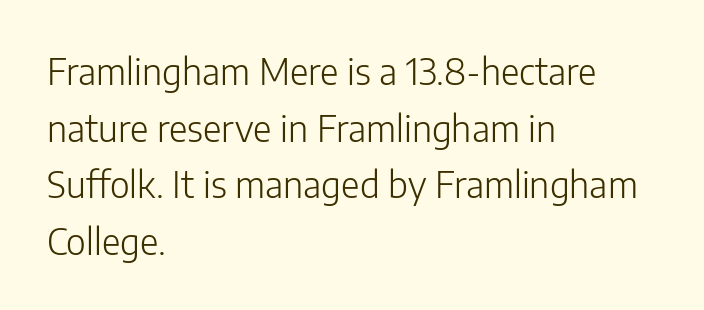
{"serif": "no", "italic": "no", "bold": "no", "weight": "light", "width": "normal", "stroke_contrast": "low", "x_height": "medium", "monospaced": "no", "underline": "no", "align": "left", "line_spacing": "normal", "line_spacing_ratio": 1.57, "letter_spacing": "normal", "letter_spacing_em": 0.0, "glyph_px": 36}
